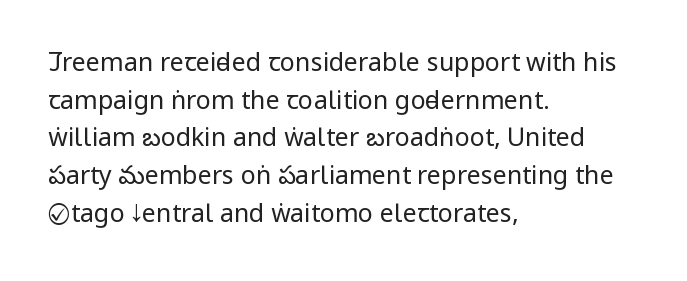
Q: Is the text bold? A: No.
Q: Is the text italic (slanted)? A: No, it is upright.
Q: Is the text underlined? A: No.
Q: How is the paragraph aligned? A: Left-aligned.
Q: Is the spacing between letters normal or unusually wide? A: Normal.
Q: Is the spacing between lines tight, normal or loose? A: Normal.
